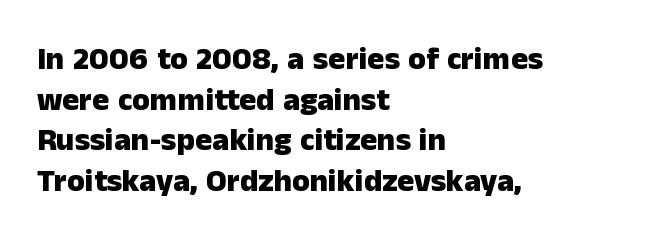
Q: Is the text bold? A: Yes.
Q: Is the text italic (slanted)? A: No, it is upright.
Q: Is the typeface a serif or a sans-serif typeface? A: Sans-serif.
Q: Is the text underlined? A: No.
Q: How is the paragraph aligned? A: Left-aligned.
Q: Is the spacing between letters normal or unusually wide? A: Normal.
Q: Is the spacing between lines tight, normal or loose? A: Normal.
Q: Width (condensed, normal, or wide)? A: Normal.
Q: Stroke contrast? A: Low.
Q: x-height? A: Medium.
Q: Monospaced? A: No.
